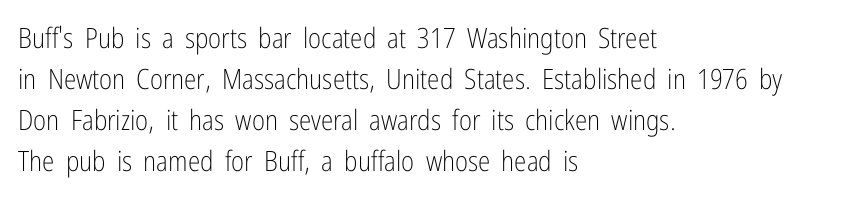
Tracking here is standard; glyphs follow each other at the usual distance. The foot of each line stays bare and open. The typesetter chose a ragged-right arrangement here. This sample keeps an unexceptional amount of space between lines. These glyphs show unthickened strokes, regular width or finer. This rendering employs a face without finishing strokes, i.e., a sans-serif.
